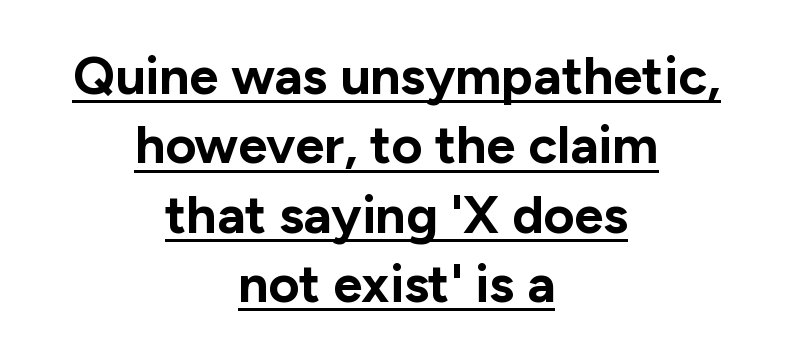
Q: Is the text bold? A: Yes.
Q: Is the text italic (slanted)? A: No, it is upright.
Q: Is the typeface a serif or a sans-serif typeface? A: Sans-serif.
Q: Is the text underlined? A: Yes.
Q: How is the paragraph aligned? A: Centered.
Q: Is the spacing between letters normal or unusually wide? A: Normal.
Q: Is the spacing between lines tight, normal or loose? A: Normal.
Q: Width (condensed, normal, or wide)? A: Normal.
Q: Stroke contrast? A: Low.
Q: x-height? A: Medium.
Q: Monospaced? A: No.
